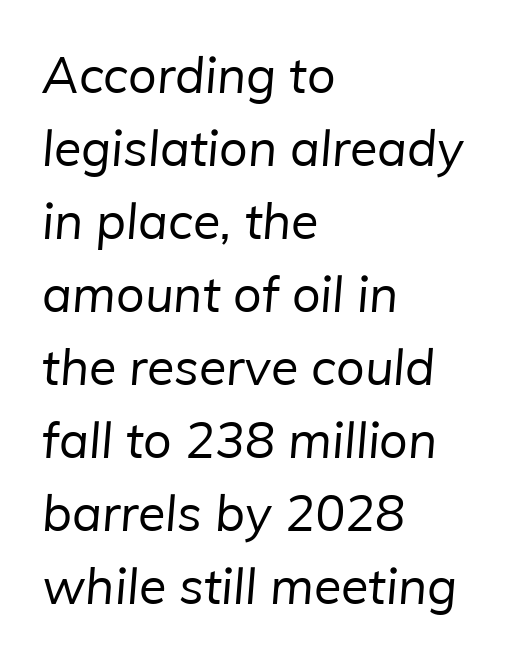
Are there feet on the stems? There aren't — it's a sans. Descenders hang freely into open space. The line texture is even and compact thanks to regular tracking. The face used here is proportionally spaced, like ordinary book or web type. Is the type heavy? It reads as light-to-regular instead. The line-height multiplier appears to be the usual default.
